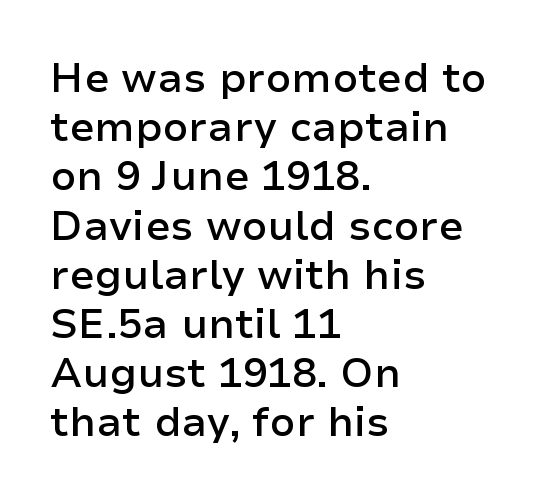
No extra tracking has been applied to these lines. Summary of weight: moderately heavy, a semibold. One-word summary of the alignment: left. Nope, not italic — everything's standing straight.
